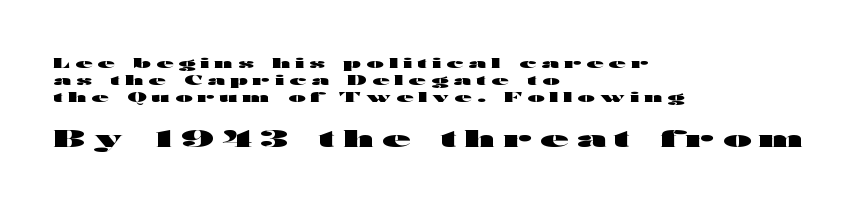
The image shows 23 px bold type, upright; set left-aligned, line spacing 1.2x, unusually wide letter spacing (+0.37 em), not underlined; the second (bottom) block is 1.64x larger.
